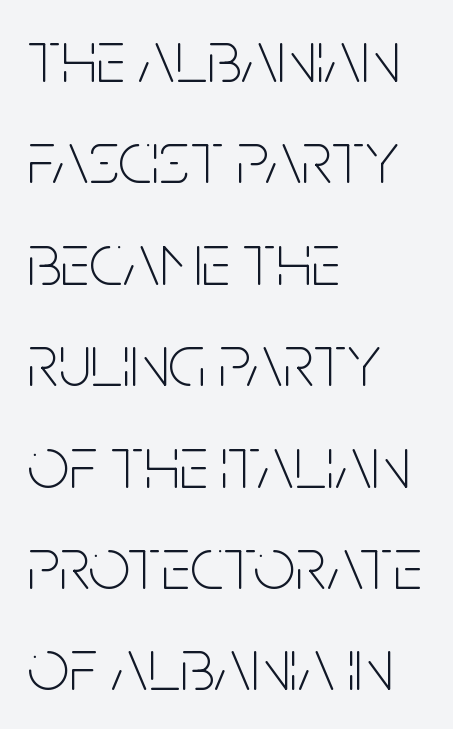
{"serif": "no", "italic": "no", "bold": "no", "weight": "thin", "width": "condensed", "stroke_contrast": "low", "x_height": "large", "monospaced": "no", "underline": "no", "align": "left", "line_spacing": "normal", "line_spacing_ratio": 1.37, "letter_spacing": "normal", "letter_spacing_em": 0.0, "glyph_px": 74}
